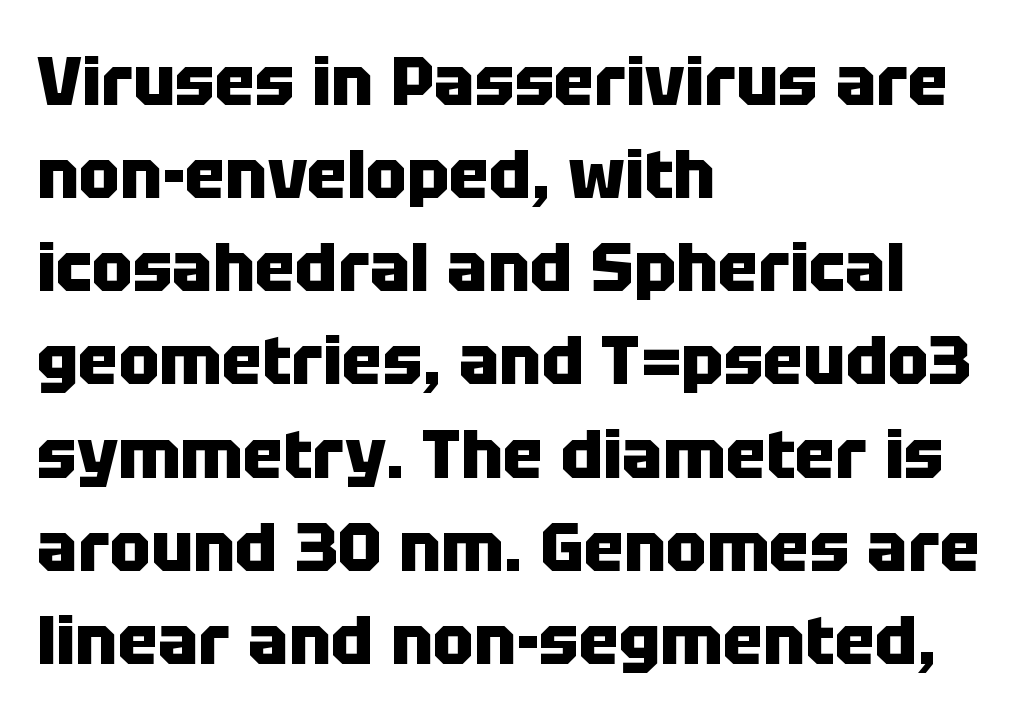
Q: Is the text bold? A: Yes.
Q: Is the text italic (slanted)? A: No, it is upright.
Q: Is the typeface a serif or a sans-serif typeface? A: Sans-serif.
Q: Is the text underlined? A: No.
Q: How is the paragraph aligned? A: Left-aligned.
Q: Is the spacing between letters normal or unusually wide? A: Normal.
Q: Is the spacing between lines tight, normal or loose? A: Normal.
Q: Width (condensed, normal, or wide)? A: Normal.
Q: Stroke contrast? A: Low.
Q: x-height? A: Large.
Q: Monospaced? A: No.
